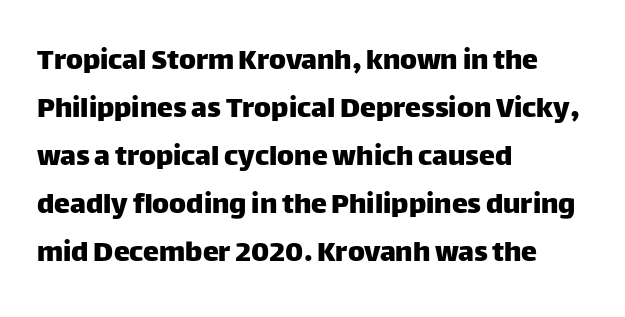
Q: Is the text italic (slanted)? A: No, it is upright.
Q: Is the typeface a serif or a sans-serif typeface? A: Sans-serif.
Q: Is the text underlined? A: No.
Q: How is the paragraph aligned? A: Left-aligned.
Q: Is the spacing between letters normal or unusually wide? A: Normal.
Q: Is the spacing between lines tight, normal or loose? A: Normal.
Q: Width (condensed, normal, or wide)? A: Normal.
Q: Stroke contrast? A: Low.
Q: x-height? A: Large.
Q: Monospaced? A: No.
